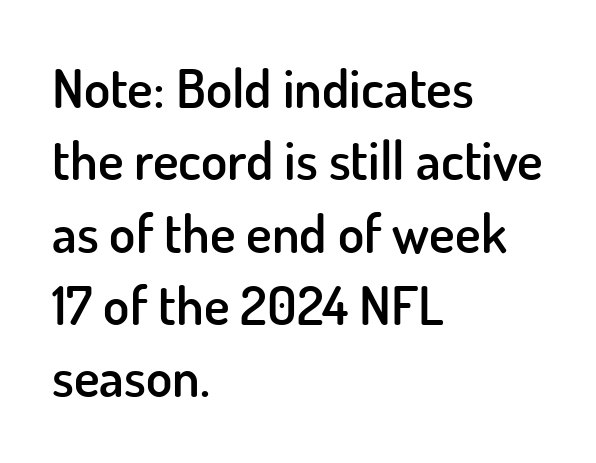
{"serif": "no", "italic": "no", "bold": "semi", "weight": "semibold", "width": "normal", "stroke_contrast": "low", "x_height": "small", "monospaced": "no", "underline": "no", "align": "left", "line_spacing": "normal", "line_spacing_ratio": 1.34, "letter_spacing": "normal", "letter_spacing_em": 0.0, "glyph_px": 54}
